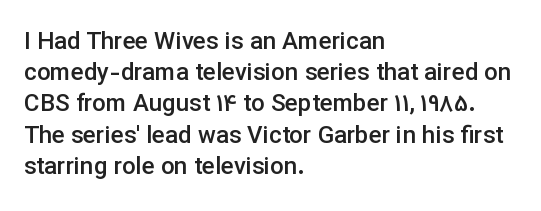
{"italic": "no", "bold": "semi", "underline": "no", "align": "left", "line_spacing": "normal", "line_spacing_ratio": 1.3, "letter_spacing": "normal", "letter_spacing_em": 0.0, "glyph_px": 24}
